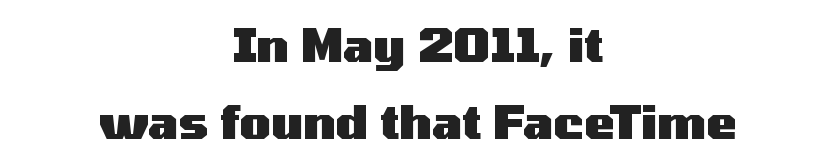
{"serif": "no", "italic": "no", "bold": "yes", "weight": "heavy", "width": "wide", "stroke_contrast": "medium", "x_height": "medium", "monospaced": "no", "underline": "no", "align": "center", "line_spacing": "normal", "line_spacing_ratio": 1.68, "letter_spacing": "normal", "letter_spacing_em": 0.0, "glyph_px": 46}
